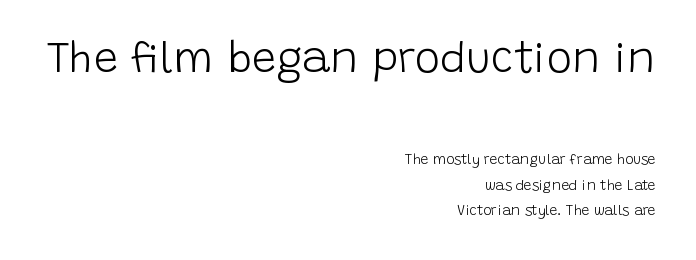
{"serif": "no", "italic": "no", "bold": "no", "weight": "light", "width": "normal", "stroke_contrast": "low", "x_height": "large", "monospaced": "no", "underline": "no", "align": "right", "line_spacing_ratio": 1.83, "letter_spacing": "normal", "letter_spacing_em": 0.0, "larger_block": "first", "size_ratio": 3.07, "glyph_px": 43}
